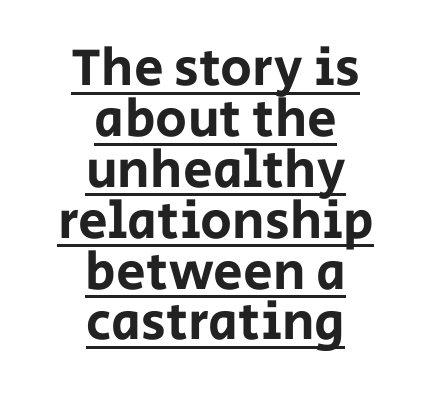
Q: Is the text italic (slanted)? A: No, it is upright.
Q: Is the typeface a serif or a sans-serif typeface? A: Sans-serif.
Q: Is the text underlined? A: Yes.
Q: How is the paragraph aligned? A: Centered.
Q: Is the spacing between letters normal or unusually wide? A: Normal.
Q: Is the spacing between lines tight, normal or loose? A: Tight.
Q: Width (condensed, normal, or wide)? A: Normal.
Q: Stroke contrast? A: Low.
Q: x-height? A: Large.
Q: Monospaced? A: No.
